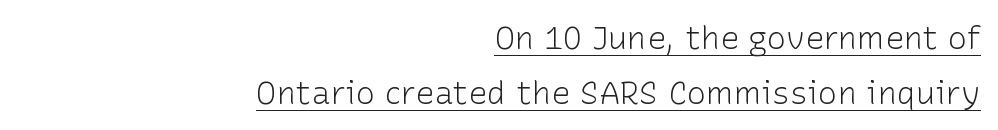
Characters follow at the spacing the type designer built in. Teacher's note: observe the even right margin — that is flush-right alignment. A quiet, ordinary-to-light weight characterises the typeface. The passage shown is typed in a proportional face where columns would drift. Quick note: underline on. The lettering holds an erect, upright posture throughout.
